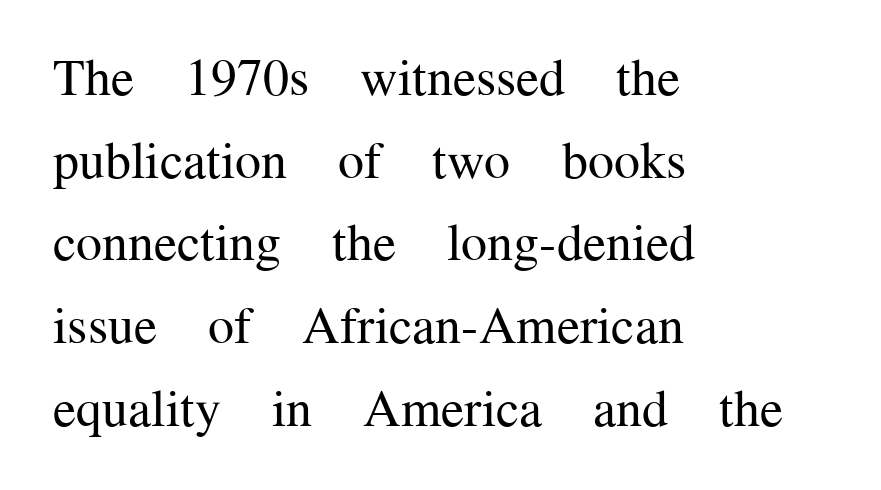
Q: Is the text bold? A: No.
Q: Is the text italic (slanted)? A: No, it is upright.
Q: Is the typeface a serif or a sans-serif typeface? A: Serif.
Q: Is the text underlined? A: No.
Q: How is the paragraph aligned? A: Left-aligned.
Q: Is the spacing between letters normal or unusually wide? A: Normal.
Q: Is the spacing between lines tight, normal or loose? A: Normal.
Q: Width (condensed, normal, or wide)? A: Normal.
Q: Stroke contrast? A: Medium.
Q: x-height? A: Medium.
Q: Monospaced? A: No.
